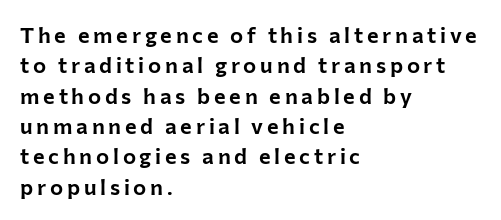
Descenders hang freely into open space. Caption: multi-line text, flush left, ragged right. The lettering stays uniformly vertical, giving the passage a roman look. Each new line begins a customary step beneath the previous one.
